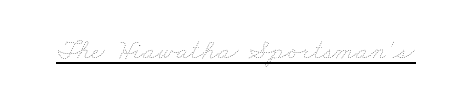
Does a line run under the words? Yes, clearly. Nothing unusual about the tracking: characters are spaced as the font intends. You could not count columns in this text — the font is proportionally spaced. Caption: face not bold, strokes unweighted.
